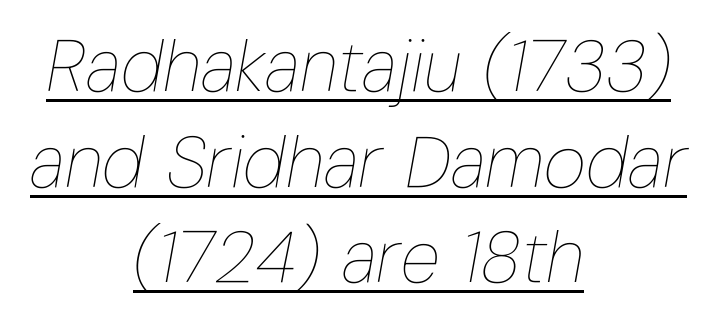
The image shows 73 px thin, condensed type, italic (leaning right); set centered, normal line spacing (1.31x), normal letter spacing, underlined; low stroke contrast and a medium x-height.
